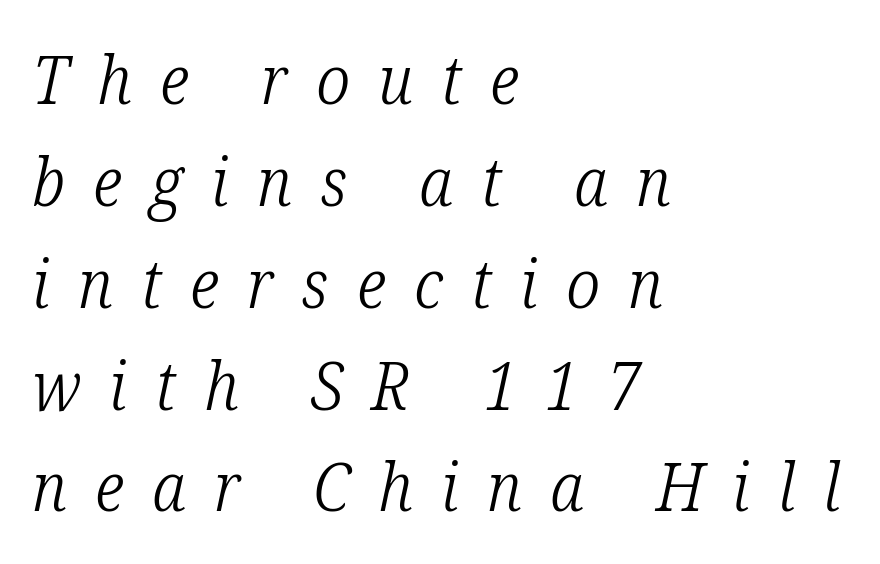
{"serif": "yes", "italic": "yes", "lean": "right", "slant_degrees": 12, "bold": "no", "weight": "light", "width": "condensed", "stroke_contrast": "low", "x_height": "medium", "monospaced": "no", "underline": "no", "align": "left", "line_spacing": "normal", "line_spacing_ratio": 1.52, "letter_spacing": "wide", "letter_spacing_em": 0.42, "glyph_px": 67}
